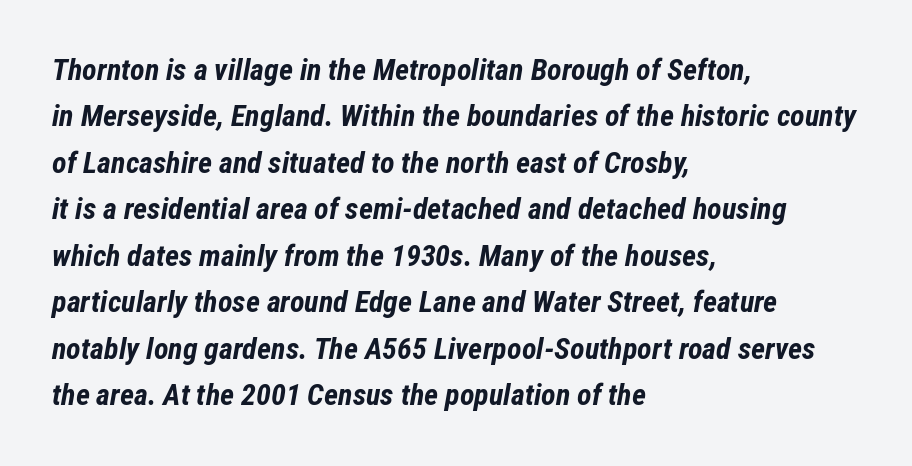
{"italic": "yes", "lean": "right", "slant_degrees": 12, "bold": "yes", "weight": "bold", "width": "condensed", "stroke_contrast": "low", "x_height": "medium", "monospaced": "no", "underline": "no", "align": "left", "line_spacing": "normal", "line_spacing_ratio": 1.55, "letter_spacing": "normal", "letter_spacing_em": 0.0, "glyph_px": 30}
